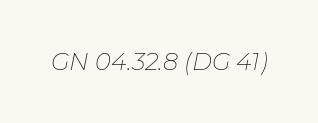
Q: Is the text bold? A: No.
Q: Is the text italic (slanted)? A: Yes, it leans right by about 11 degrees.
Q: Is the text underlined? A: No.
Q: Is the spacing between letters normal or unusually wide? A: Normal.
